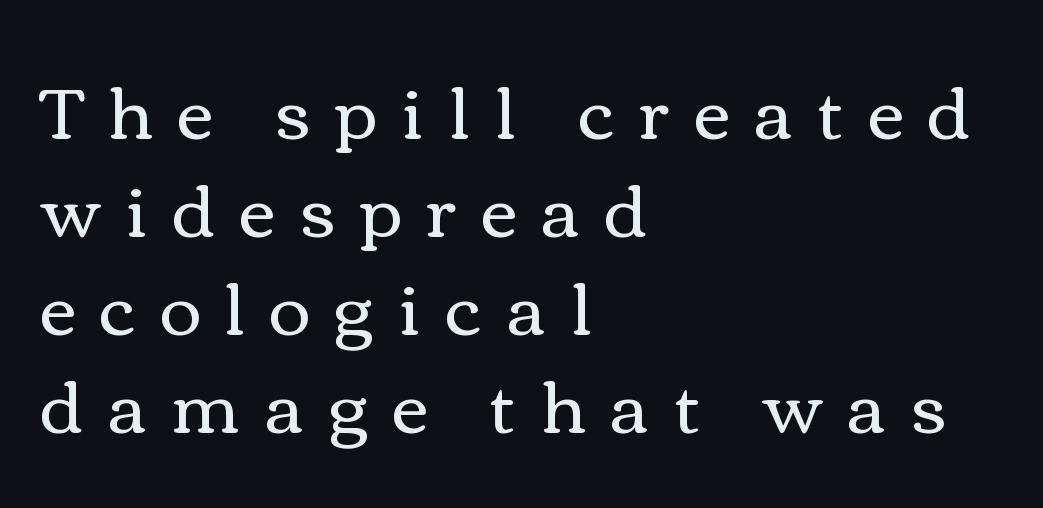
Evenly set lines give the paragraph a standard silhouette. The font sits on the lighter half of the weight spectrum, regular included. How are the letters spaced? Widely, with obvious added tracking. Decoration check: the copy has no underline. Note the varied advance widths — an 'i' is clearly narrower than an 'm'.
